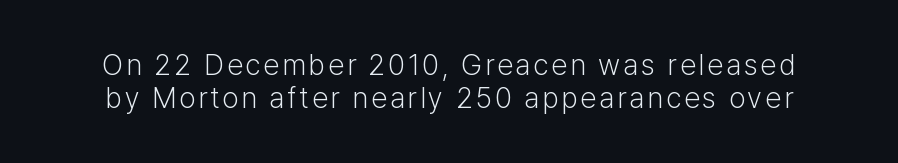
The image shows 29 px light sans-serif type, upright; set tight line spacing (1.15x), not underlined; low stroke contrast and a medium x-height.
